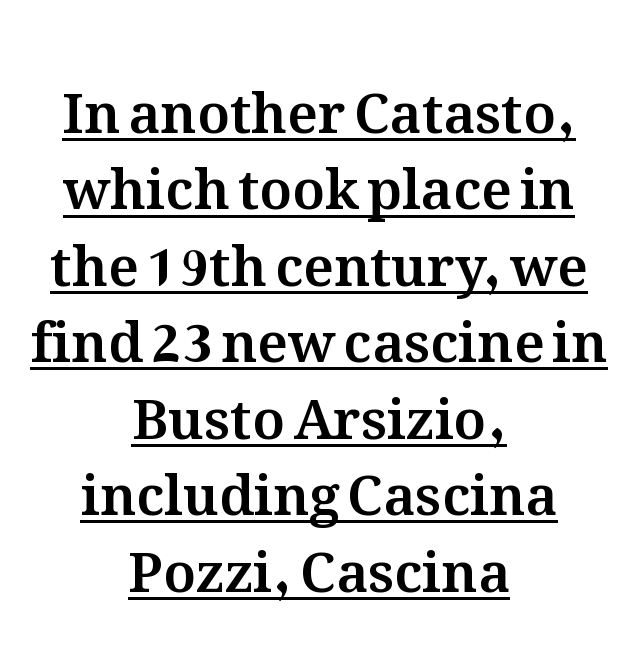
Q: Is the text italic (slanted)? A: No, it is upright.
Q: Is the text underlined? A: Yes.
Q: How is the paragraph aligned? A: Centered.
Q: Is the spacing between letters normal or unusually wide? A: Normal.
Q: Is the spacing between lines tight, normal or loose? A: Normal.
Q: Width (condensed, normal, or wide)? A: Normal.
Q: Stroke contrast? A: Medium.
Q: x-height? A: Medium.
Q: Monospaced? A: No.
